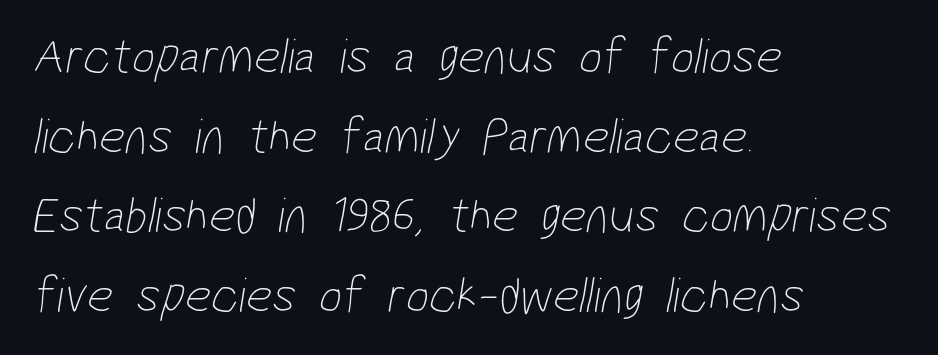
Examine the stroke ends and you'll find no serifs. Quick note: interline space is typical. The letters sit at their default tracking, neither squeezed nor spread. The strip under each line holds only bare page. Visually the block forms a straight wall on the left and a jagged coastline on the right. The font sits on the lighter half of the weight spectrum, regular included.
